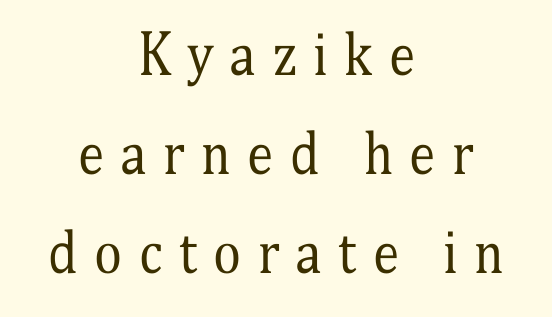
Q: Is the text bold? A: No.
Q: Is the text italic (slanted)? A: No, it is upright.
Q: Is the typeface a serif or a sans-serif typeface? A: Serif.
Q: Is the text underlined? A: No.
Q: How is the paragraph aligned? A: Centered.
Q: Is the spacing between letters normal or unusually wide? A: Unusually wide.
Q: Width (condensed, normal, or wide)? A: Condensed.
Q: Stroke contrast? A: Medium.
Q: x-height? A: Medium.
Q: Monospaced? A: No.
